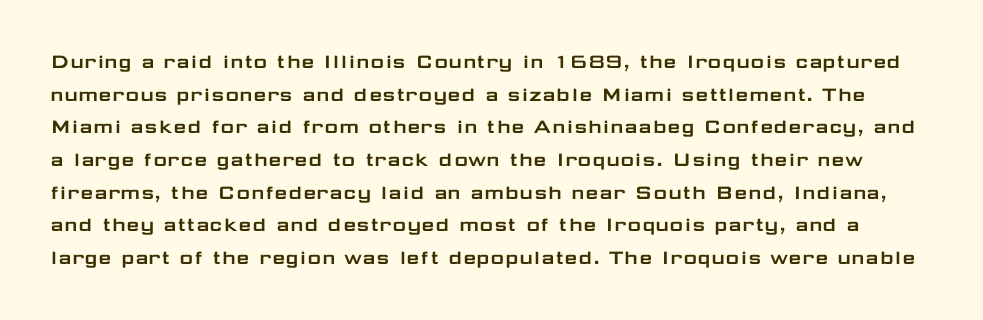
This block has exactly the height ordinary leading produces. Tracking value appears to be zero — textbook default spacing. When letters stand straight like this, we call the style roman or upright. A clean baseline with only descenders dipping below it.
